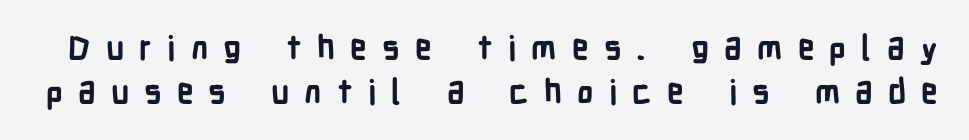
{"serif": "no", "italic": "no", "bold": "yes", "weight": "bold", "width": "condensed", "stroke_contrast": "low", "x_height": "medium", "monospaced": "no", "underline": "no", "line_spacing": "normal", "line_spacing_ratio": 1.32, "letter_spacing": "wide", "letter_spacing_em": 0.46, "glyph_px": 33}
